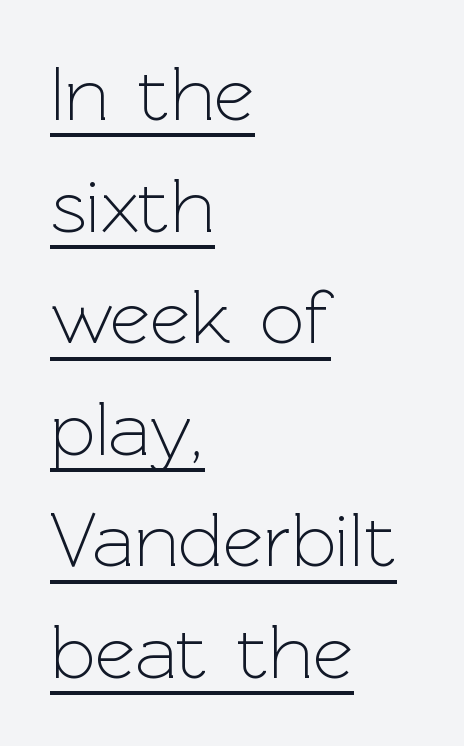
{"serif": "no", "italic": "no", "bold": "no", "weight": "light", "width": "normal", "x_height": "medium", "monospaced": "no", "underline": "yes", "align": "left", "line_spacing": "normal", "line_spacing_ratio": 1.43, "letter_spacing": "normal", "letter_spacing_em": 0.0, "glyph_px": 78}
